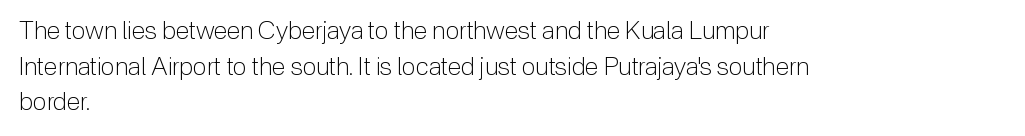
No word sits above an underline. These lines stack with their left ends in a neat column. The line-height multiplier appears to be the usual default. Ordinary non-slanted type is in use. Students, note that the glyphs here touch the page at normal intervals.
